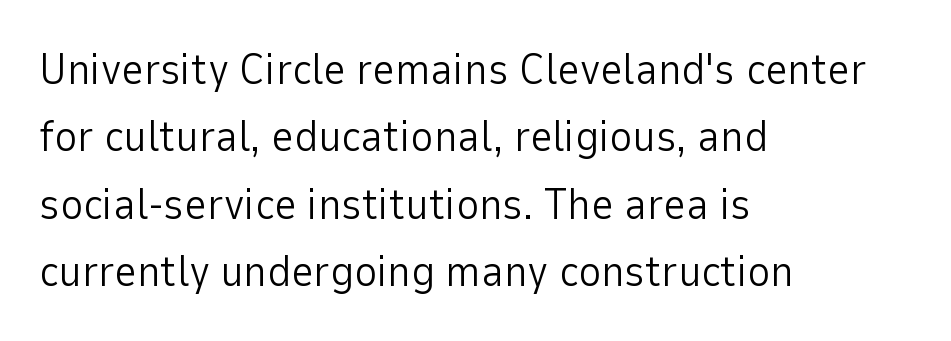
Q: Is the text bold? A: No.
Q: Is the text italic (slanted)? A: No, it is upright.
Q: Is the typeface a serif or a sans-serif typeface? A: Sans-serif.
Q: Is the text underlined? A: No.
Q: How is the paragraph aligned? A: Left-aligned.
Q: Is the spacing between letters normal or unusually wide? A: Normal.
Q: Is the spacing between lines tight, normal or loose? A: Normal.
Q: Width (condensed, normal, or wide)? A: Normal.
Q: Stroke contrast? A: Low.
Q: x-height? A: Medium.
Q: Monospaced? A: No.
